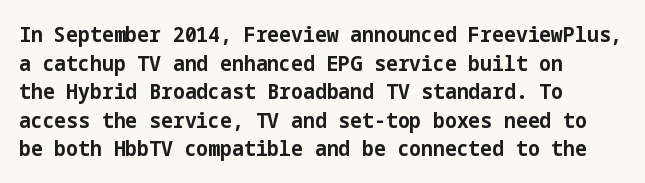
Q: Is the text bold? A: Yes.
Q: Is the text italic (slanted)? A: No, it is upright.
Q: Is the text underlined? A: No.
Q: How is the paragraph aligned? A: Left-aligned.
Q: Is the spacing between letters normal or unusually wide? A: Normal.
Q: Is the spacing between lines tight, normal or loose? A: Normal.
